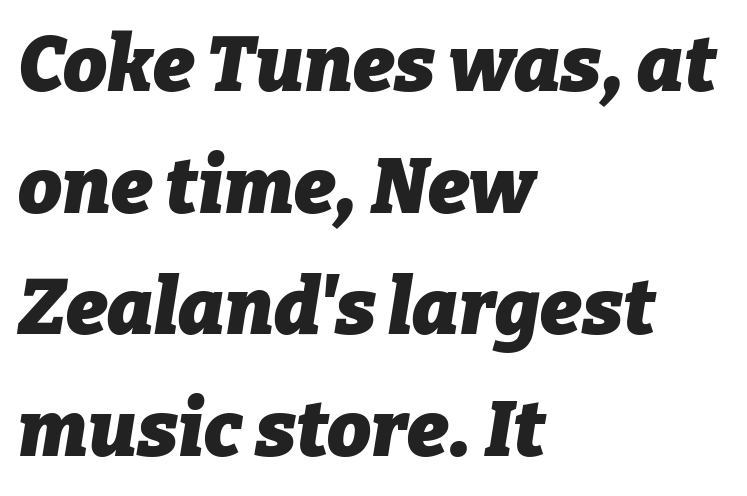
The image shows 78 px heavy type, italic (leaning right); set left-aligned, normal line spacing (1.56x), normal letter spacing, not underlined; low stroke contrast and a medium x-height.
